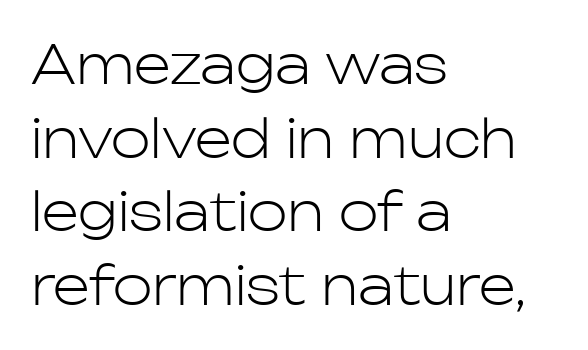
The image shows 53 px light sans-serif type, upright; set left-aligned, normal line spacing (1.39x), normal letter spacing, not underlined; low stroke contrast and a medium x-height.
